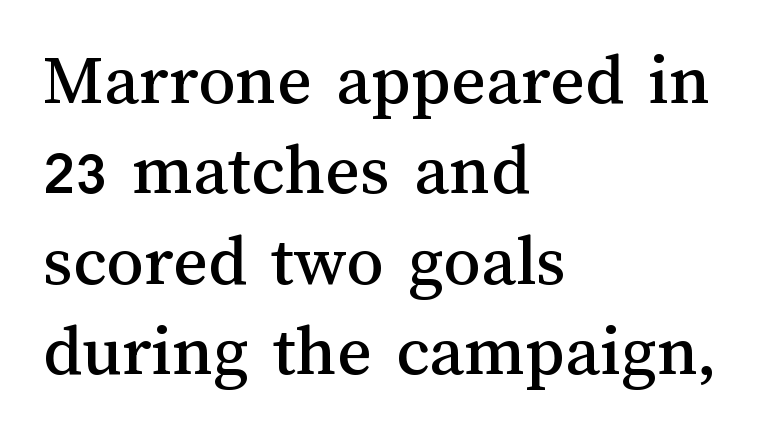
Q: Is the text italic (slanted)? A: No, it is upright.
Q: Is the text underlined? A: No.
Q: How is the paragraph aligned? A: Left-aligned.
Q: Is the spacing between letters normal or unusually wide? A: Normal.
Q: Width (condensed, normal, or wide)? A: Normal.
Q: Stroke contrast? A: Medium.
Q: x-height? A: Medium.
Q: Monospaced? A: No.
